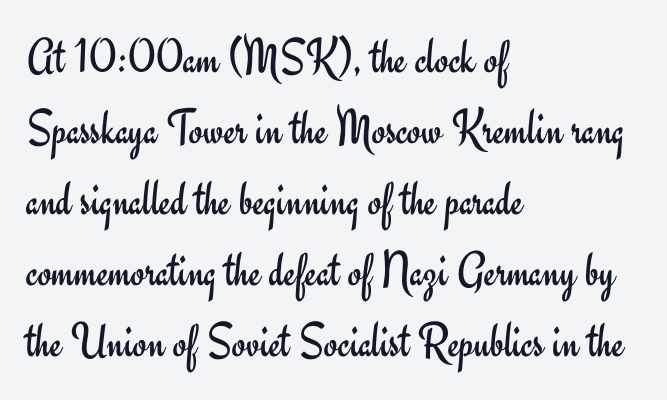
The strip under each line holds only bare page. The face used here is proportionally spaced, like ordinary book or web type. Note: no serifs on the glyphs.
